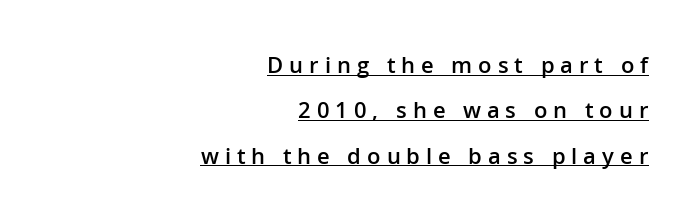
Its strokes are somewhat broadened, the hallmark of semibold type. Notice how the stems are strictly vertical — no italics here. Loosely led — the rows are spread out. Here the glyphs are tracked loosely, breaking word shapes into spaced letters.
